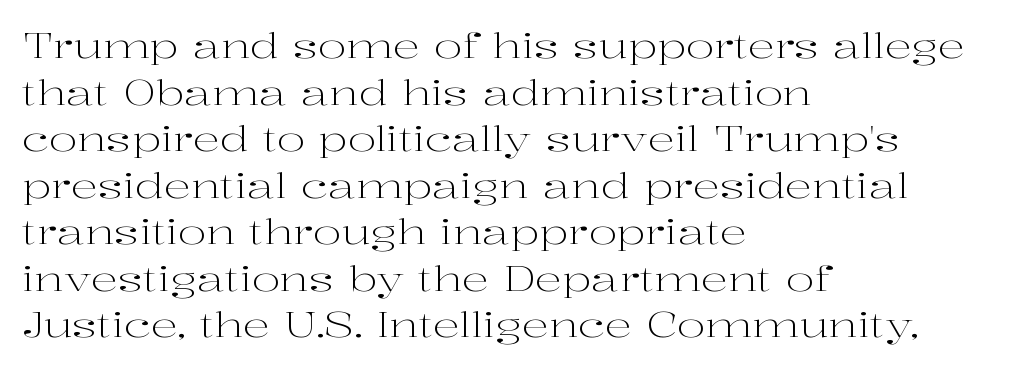
{"serif": "yes", "italic": "no", "bold": "no", "weight": "light", "width": "wide", "stroke_contrast": "high", "x_height": "medium", "monospaced": "no", "underline": "no", "align": "left", "line_spacing": "normal", "line_spacing_ratio": 1.37, "letter_spacing": "normal", "letter_spacing_em": 0.0, "glyph_px": 34}
